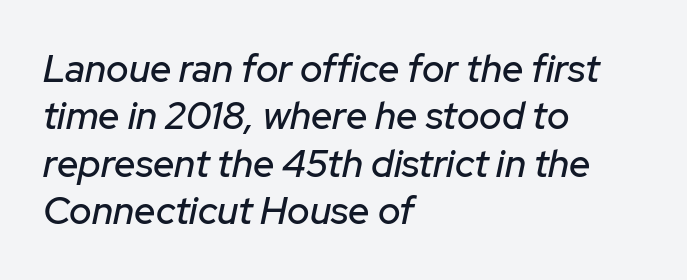
The image shows 38 px text type, italic (leaning right); set left-aligned, normal line spacing (1.25x), normal letter spacing, not underlined; low stroke contrast and a medium x-height.
